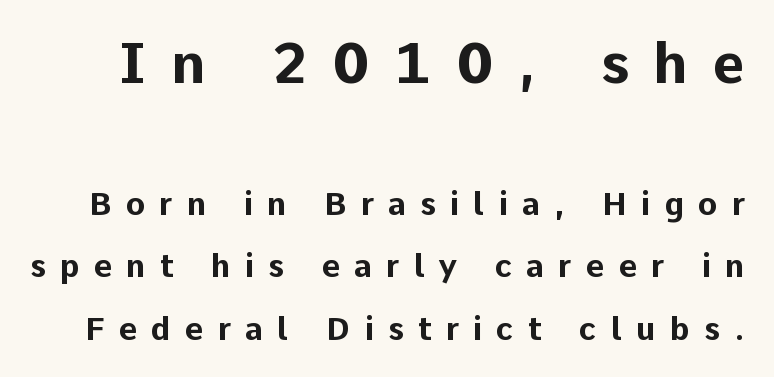
The image shows 56 px bold sans-serif type, upright; set loose line spacing (1.96x), unusually wide letter spacing (+0.44 em), not underlined; the first (top) block is 1.75x larger; low stroke contrast and a medium x-height.
